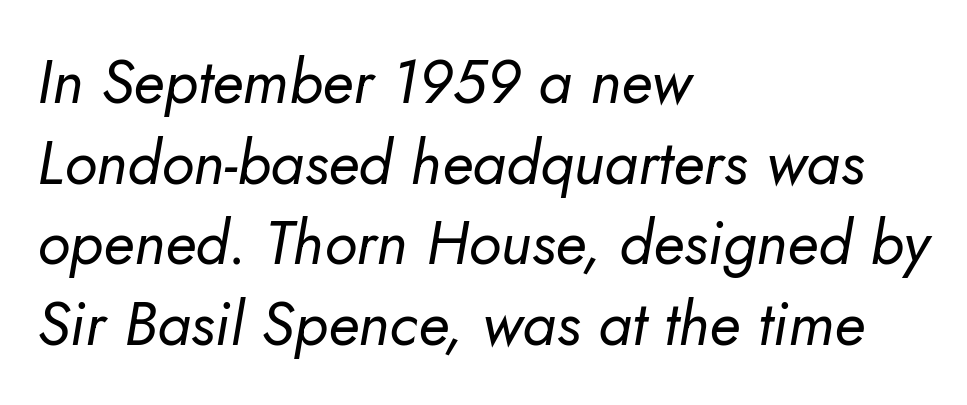
Q: Is the text bold? A: No.
Q: Is the text italic (slanted)? A: Yes, it leans right by about 5 degrees.
Q: Is the text underlined? A: No.
Q: How is the paragraph aligned? A: Left-aligned.
Q: Is the spacing between letters normal or unusually wide? A: Normal.
Q: Is the spacing between lines tight, normal or loose? A: Normal.
Q: Width (condensed, normal, or wide)? A: Normal.
Q: Stroke contrast? A: Low.
Q: x-height? A: Small.
Q: Monospaced? A: No.
